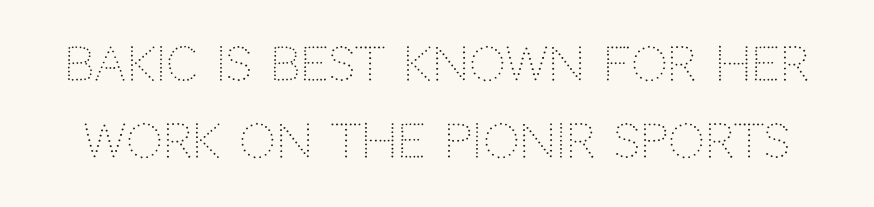
Q: Is the text bold? A: No.
Q: Is the text italic (slanted)? A: No, it is upright.
Q: Is the typeface a serif or a sans-serif typeface? A: Sans-serif.
Q: Is the text underlined? A: No.
Q: Is the spacing between letters normal or unusually wide? A: Normal.
Q: Is the spacing between lines tight, normal or loose? A: Normal.
Q: Width (condensed, normal, or wide)? A: Normal.
Q: Stroke contrast? A: Low.
Q: x-height? A: Large.
Q: Monospaced? A: No.
